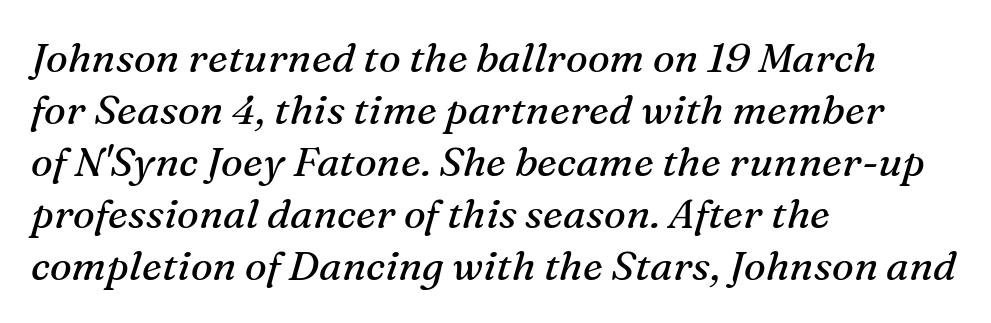
Q: Is the text bold? A: No.
Q: Is the text italic (slanted)? A: Yes, it leans right by about 16 degrees.
Q: Is the typeface a serif or a sans-serif typeface? A: Serif.
Q: Is the text underlined? A: No.
Q: How is the paragraph aligned? A: Left-aligned.
Q: Is the spacing between letters normal or unusually wide? A: Normal.
Q: Is the spacing between lines tight, normal or loose? A: Normal.
Q: Width (condensed, normal, or wide)? A: Normal.
Q: Stroke contrast? A: Medium.
Q: x-height? A: Medium.
Q: Monospaced? A: No.
